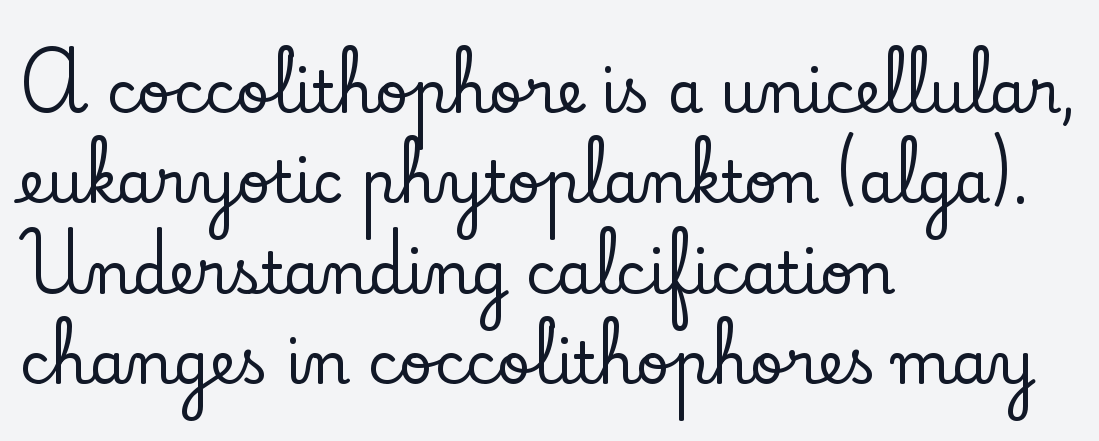
Reading down the block, your eye returns to a fixed left position each line. Vertical spacing — default. These lines are rendered in a variable-pitch font. Is there any slant? The stems are plumb.
